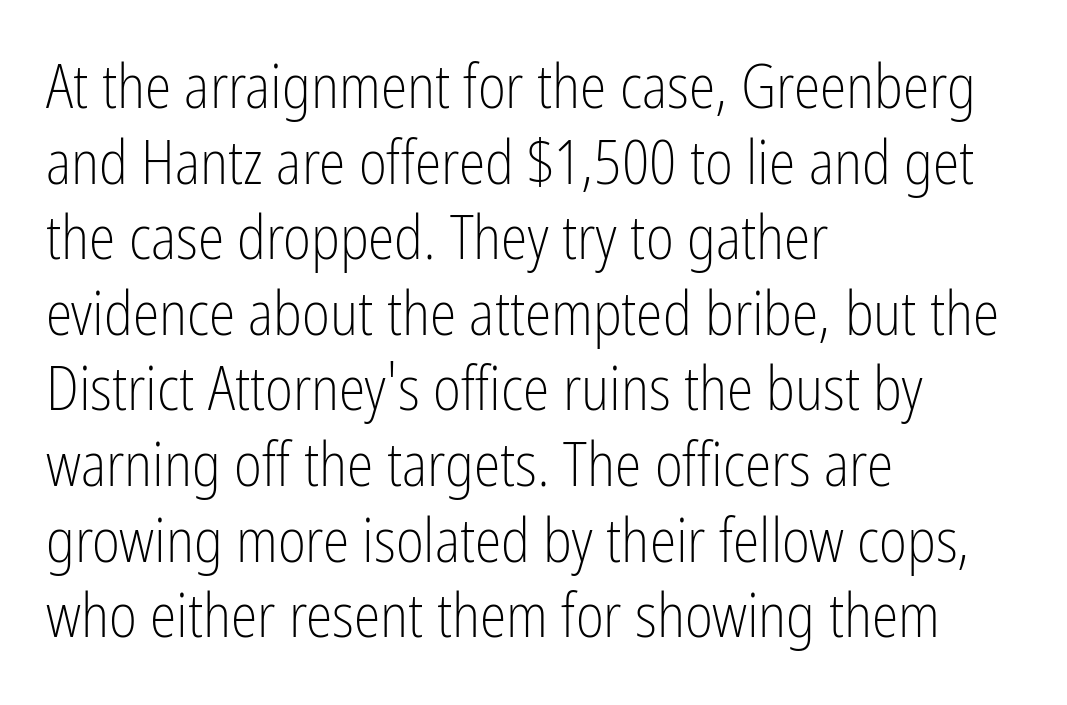
Q: Is the text bold? A: No.
Q: Is the text italic (slanted)? A: No, it is upright.
Q: Is the typeface a serif or a sans-serif typeface? A: Sans-serif.
Q: Is the text underlined? A: No.
Q: How is the paragraph aligned? A: Left-aligned.
Q: Is the spacing between letters normal or unusually wide? A: Normal.
Q: Is the spacing between lines tight, normal or loose? A: Normal.
Q: Width (condensed, normal, or wide)? A: Condensed.
Q: Stroke contrast? A: Low.
Q: x-height? A: Medium.
Q: Monospaced? A: No.
